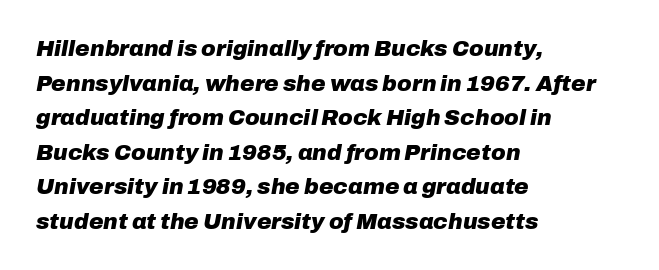
Q: Is the text bold? A: Yes.
Q: Is the text italic (slanted)? A: Yes, it leans right by about 10 degrees.
Q: Is the text underlined? A: No.
Q: How is the paragraph aligned? A: Left-aligned.
Q: Is the spacing between letters normal or unusually wide? A: Normal.
Q: Is the spacing between lines tight, normal or loose? A: Normal.
